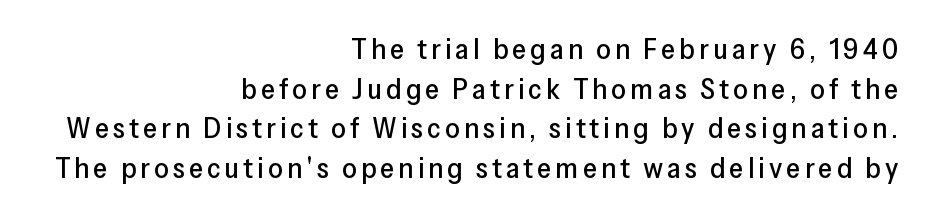
Q: Is the text italic (slanted)? A: No, it is upright.
Q: Is the typeface a serif or a sans-serif typeface? A: Sans-serif.
Q: Is the text underlined? A: No.
Q: How is the paragraph aligned? A: Right-aligned.
Q: Is the spacing between lines tight, normal or loose? A: Normal.
Q: Width (condensed, normal, or wide)? A: Normal.
Q: Stroke contrast? A: Low.
Q: x-height? A: Medium.
Q: Monospaced? A: No.
